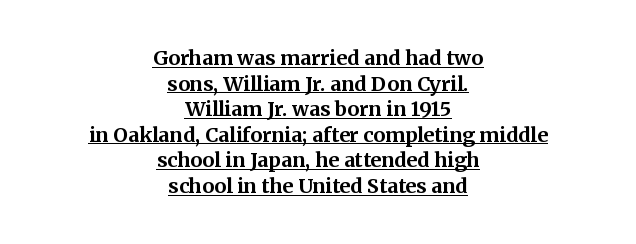
This is roman type, the default non-slanted kind. The space between consecutive lines is moderate. You can see a thin bar hugging the bottom of the glyphs. The letterforms sit shoulder to shoulder at normal distance.
